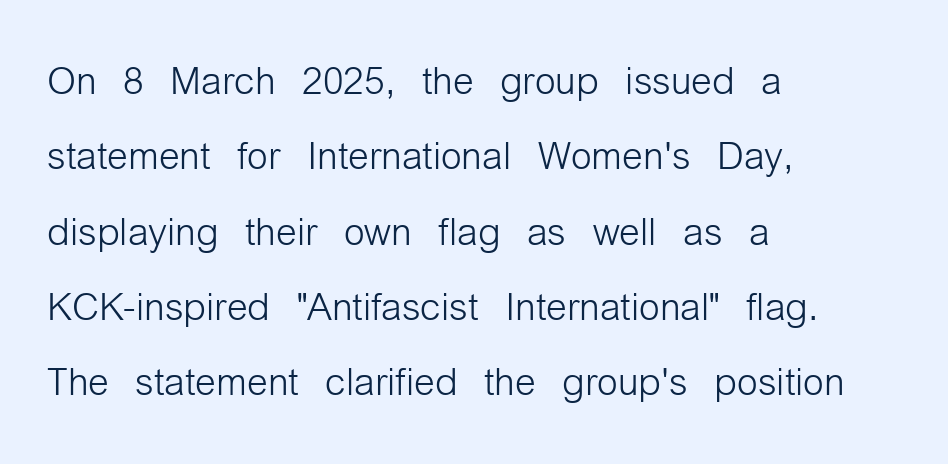
{"serif": "no", "italic": "no", "bold": "no", "weight": "light", "width": "condensed", "stroke_contrast": "low", "x_height": "medium", "monospaced": "no", "underline": "no", "align": "left", "line_spacing": "normal", "line_spacing_ratio": 1.42, "letter_spacing": "normal", "letter_spacing_em": 0.0, "glyph_px": 53}
